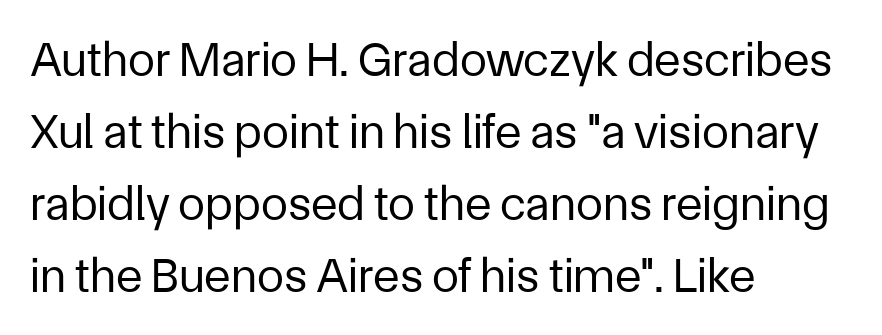
{"serif": "no", "italic": "no", "bold": "no", "weight": "regular", "width": "normal", "stroke_contrast": "low", "x_height": "medium", "monospaced": "no", "underline": "no", "align": "left", "line_spacing": "normal", "line_spacing_ratio": 1.47, "letter_spacing": "normal", "letter_spacing_em": 0.0, "glyph_px": 49}
